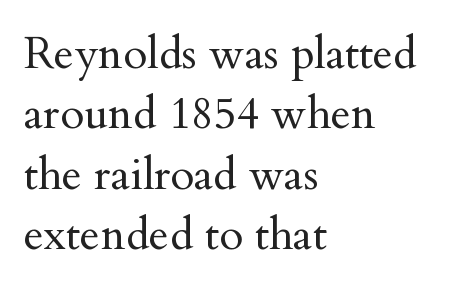
Are there feet on the stems? There are — it's a serif. The space directly below the letters is spotless. Whoever set this chose a conventional vertical rhythm. Teacher's note: observe the even left margin — that is flush-left alignment. There is no visible air inserted between adjacent glyphs. Spacing verdict: proportional, widths tailored to each character.
